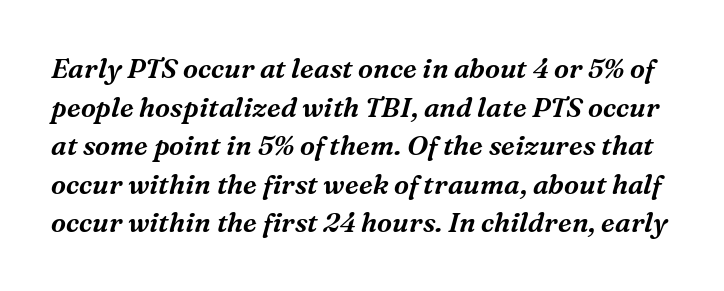
The image shows 27 px text type, italic (leaning right); set normal line spacing (1.43x), normal letter spacing, not underlined.
